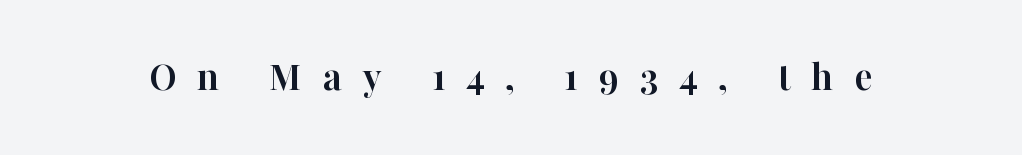
{"serif": "yes", "italic": "no", "bold": "yes", "weight": "semibold", "width": "normal", "stroke_contrast": "high", "x_height": "medium", "monospaced": "no", "underline": "no", "letter_spacing": "wide", "letter_spacing_em": 0.48, "glyph_px": 43}
